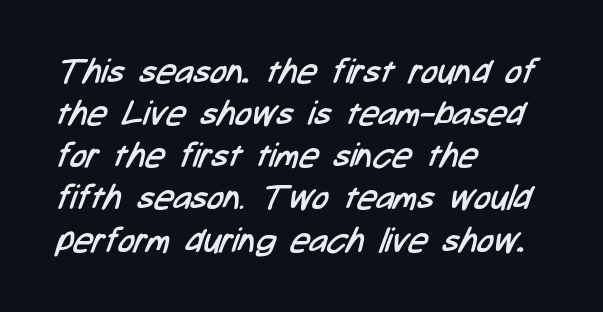
Q: Is the text bold? A: No.
Q: Is the typeface a serif or a sans-serif typeface? A: Sans-serif.
Q: Is the text underlined? A: No.
Q: How is the paragraph aligned? A: Left-aligned.
Q: Is the spacing between letters normal or unusually wide? A: Normal.
Q: Width (condensed, normal, or wide)? A: Condensed.
Q: Stroke contrast? A: Low.
Q: x-height? A: Medium.
Q: Monospaced? A: No.
